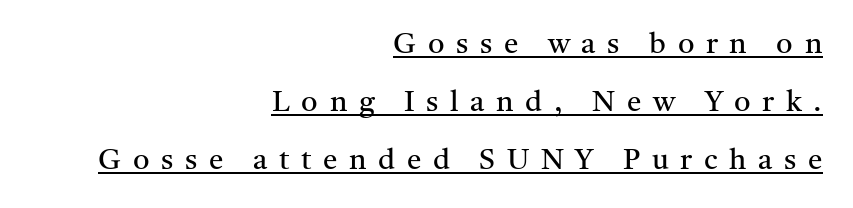
Q: Is the text bold? A: No.
Q: Is the text italic (slanted)? A: No, it is upright.
Q: Is the typeface a serif or a sans-serif typeface? A: Serif.
Q: Is the text underlined? A: Yes.
Q: How is the paragraph aligned? A: Right-aligned.
Q: Is the spacing between letters normal or unusually wide? A: Unusually wide.
Q: Is the spacing between lines tight, normal or loose? A: Loose.
Q: Width (condensed, normal, or wide)? A: Normal.
Q: Stroke contrast? A: Medium.
Q: x-height? A: Medium.
Q: Monospaced? A: No.
